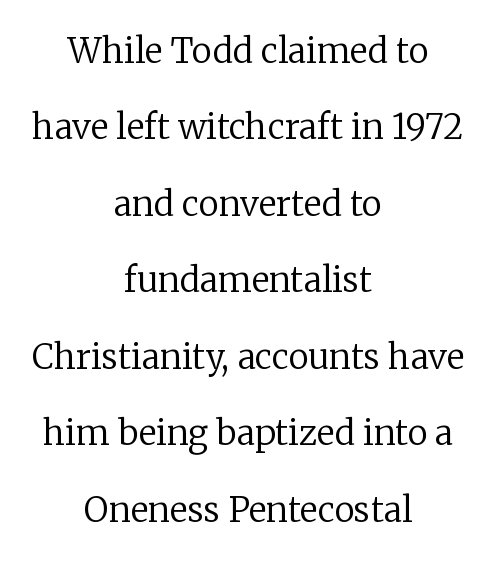
The image shows 34 px regular-weight serif type, upright; set centered, loose line spacing (2.25x), normal letter spacing, not underlined; low stroke contrast and a medium x-height.
